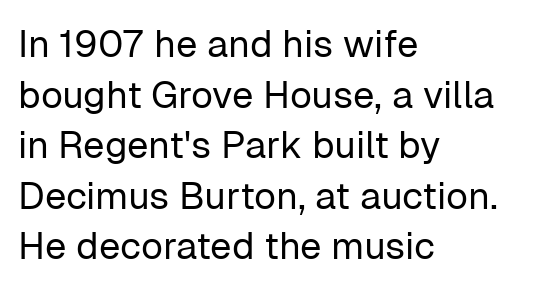
Q: Is the text bold? A: No.
Q: Is the text italic (slanted)? A: No, it is upright.
Q: Is the typeface a serif or a sans-serif typeface? A: Sans-serif.
Q: Is the text underlined? A: No.
Q: How is the paragraph aligned? A: Left-aligned.
Q: Is the spacing between letters normal or unusually wide? A: Normal.
Q: Is the spacing between lines tight, normal or loose? A: Normal.
Q: Width (condensed, normal, or wide)? A: Normal.
Q: Stroke contrast? A: Low.
Q: x-height? A: Medium.
Q: Monospaced? A: No.
